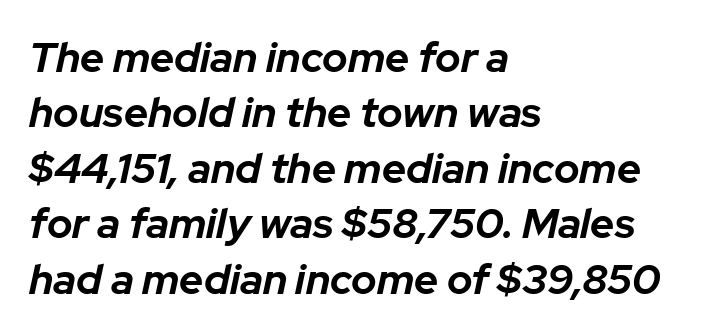
The image shows 42 px bold type, italic (leaning right); set left-aligned, normal line spacing (1.32x), normal letter spacing, not underlined; low stroke contrast and a medium x-height.
